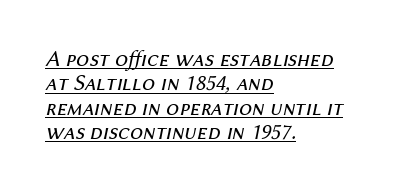
Q: Is the text bold? A: No.
Q: Is the text italic (slanted)? A: Yes, it leans right by about 12 degrees.
Q: Is the text underlined? A: Yes.
Q: How is the paragraph aligned? A: Left-aligned.
Q: Is the spacing between letters normal or unusually wide? A: Normal.
Q: Is the spacing between lines tight, normal or loose? A: Tight.
